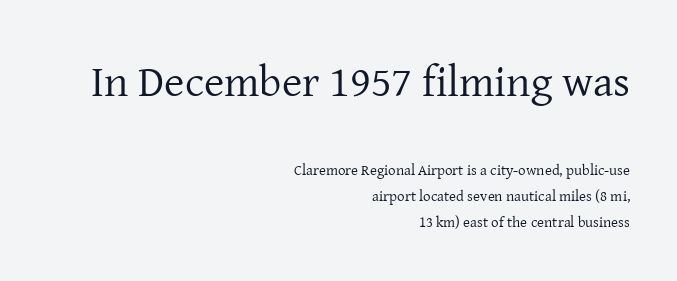
The image shows 44 px regular-weight serif type, upright; set right-aligned, line spacing 1.73x, normal letter spacing, not underlined; the first (top) block is 2.93x larger; low stroke contrast and a medium x-height.
